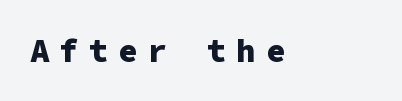
The image shows 32 px heavy sans-serif type, upright, monospaced; set left-aligned, unusually wide letter spacing (+0.32 em), not underlined; low stroke contrast and a medium x-height.
